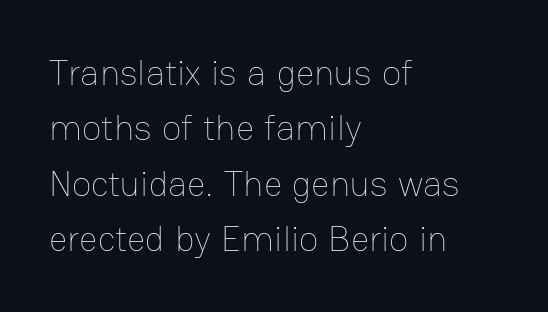
The image shows 36 px thin type, upright; set left-aligned, normal line spacing (1.54x), normal letter spacing, not underlined; low stroke contrast and a medium x-height.
